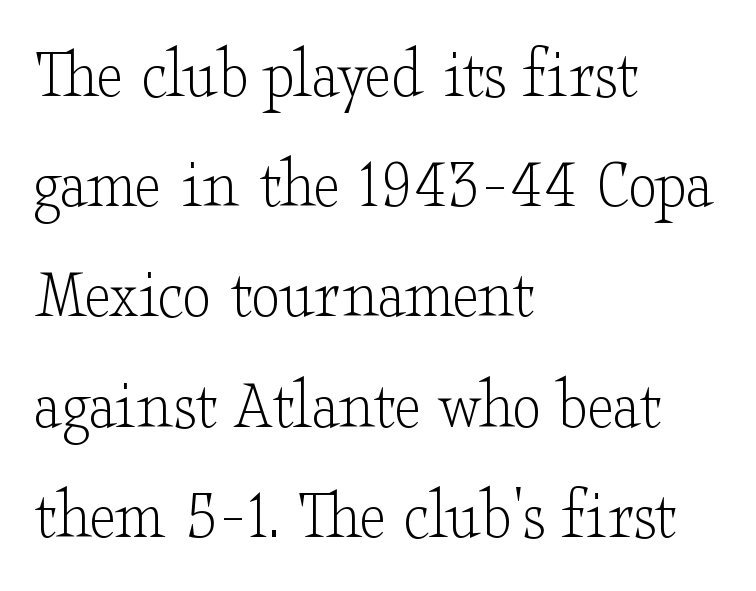
Q: Is the text bold? A: No.
Q: Is the text italic (slanted)? A: No, it is upright.
Q: Is the typeface a serif or a sans-serif typeface? A: Serif.
Q: Is the text underlined? A: No.
Q: How is the paragraph aligned? A: Left-aligned.
Q: Is the spacing between letters normal or unusually wide? A: Normal.
Q: Is the spacing between lines tight, normal or loose? A: Normal.
Q: Width (condensed, normal, or wide)? A: Wide.
Q: Stroke contrast? A: Low.
Q: x-height? A: Small.
Q: Monospaced? A: No.
